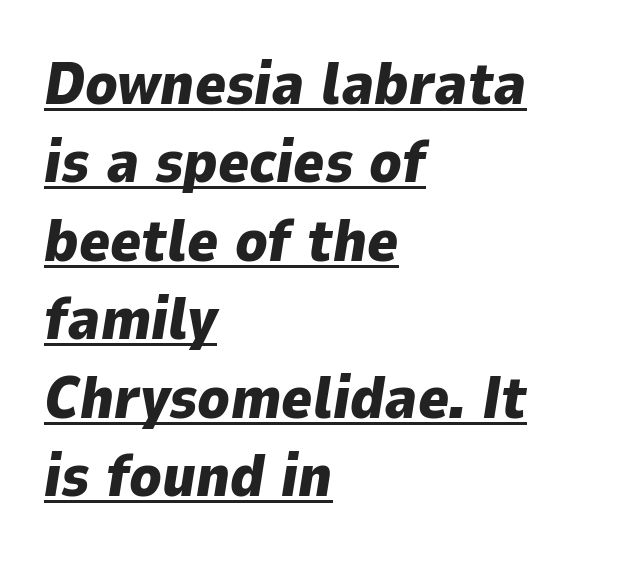
Q: Is the text bold? A: Yes.
Q: Is the text italic (slanted)? A: Yes, it leans right by about 9 degrees.
Q: Is the text underlined? A: Yes.
Q: How is the paragraph aligned? A: Left-aligned.
Q: Is the spacing between letters normal or unusually wide? A: Normal.
Q: Is the spacing between lines tight, normal or loose? A: Normal.
Q: Width (condensed, normal, or wide)? A: Normal.
Q: Stroke contrast? A: Low.
Q: x-height? A: Medium.
Q: Monospaced? A: No.
